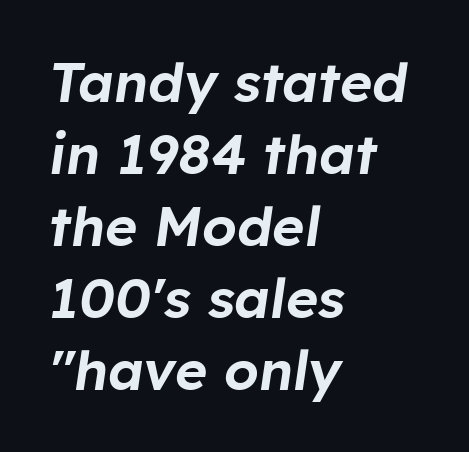
The image shows 55 px text type, italic (leaning right); set left-aligned, normal line spacing (1.31x), normal letter spacing, not underlined; low stroke contrast and a medium x-height.
